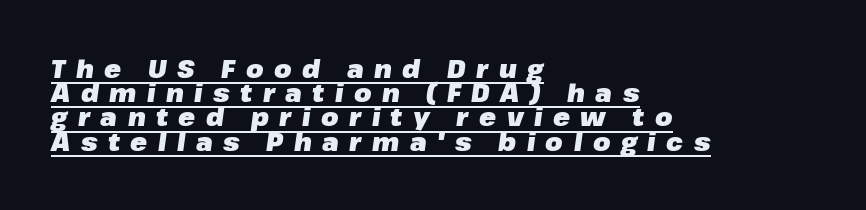
The image shows 25 px bold type, italic (leaning right); set left-aligned, tight line spacing (0.97x), unusually wide letter spacing (+0.42 em), underlined.
